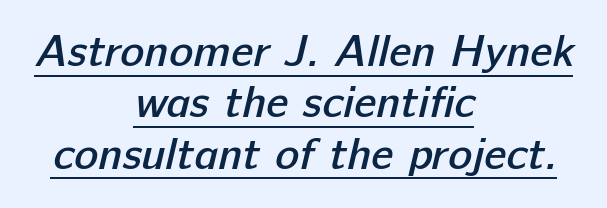
{"serif": "no", "bold": "semi", "weight": "semibold", "width": "normal", "stroke_contrast": "low", "x_height": "medium", "monospaced": "no", "underline": "yes", "align": "center", "line_spacing": "tight", "line_spacing_ratio": 1.14, "letter_spacing": "normal", "letter_spacing_em": 0.0, "glyph_px": 45}
